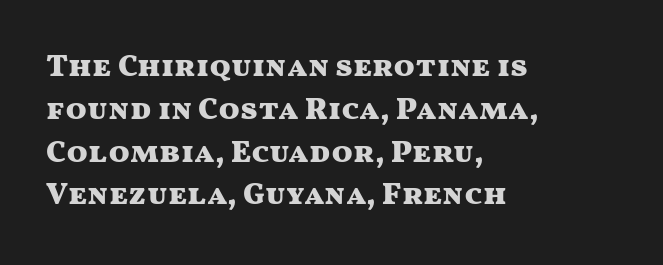
What weight is shown? A full bold with thick strokes. The passage is arranged the way most books set body copy — flush left. This rendering employs a face without finishing strokes, i.e., a sans-serif. Posture: straight, roman, zero tilt.
